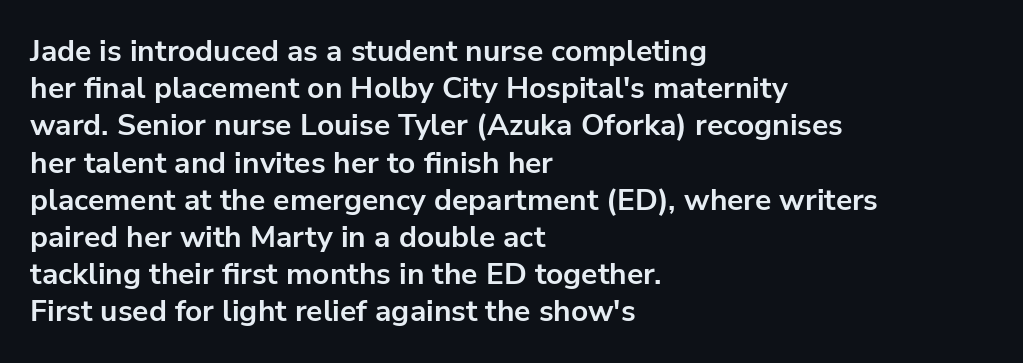
{"serif": "no", "italic": "no", "bold": "yes", "weight": "bold", "width": "normal", "stroke_contrast": "low", "x_height": "medium", "monospaced": "no", "underline": "no", "align": "left", "line_spacing_ratio": 1.24, "letter_spacing": "normal", "letter_spacing_em": 0.0, "glyph_px": 30}
